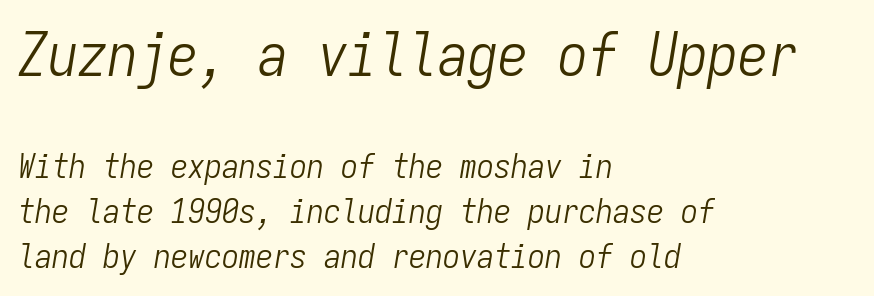
The image shows 60 px light, condensed type, italic (leaning right), monospaced; set left-aligned, normal line spacing (1.32x), normal letter spacing, not underlined; the first (top) block is 1.76x larger; low stroke contrast and a medium x-height.
